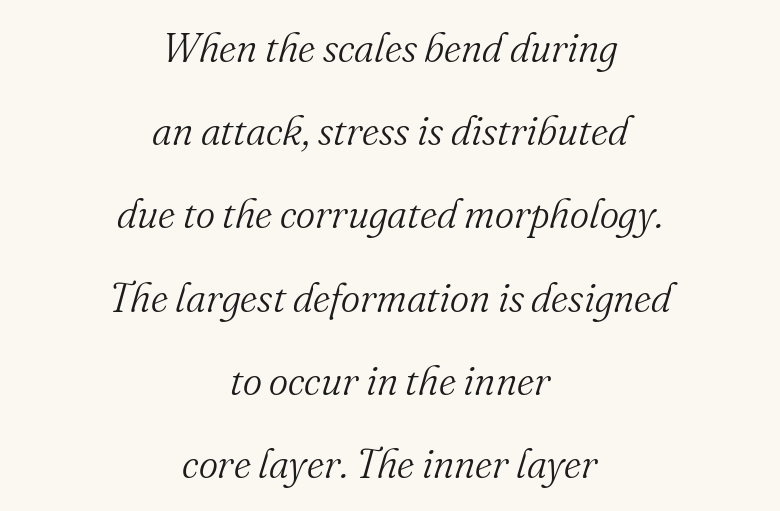
The image shows 41 px light serif type, italic (leaning right); set centered, loose line spacing (2.03x), normal letter spacing, not underlined; medium stroke contrast and a small x-height.
